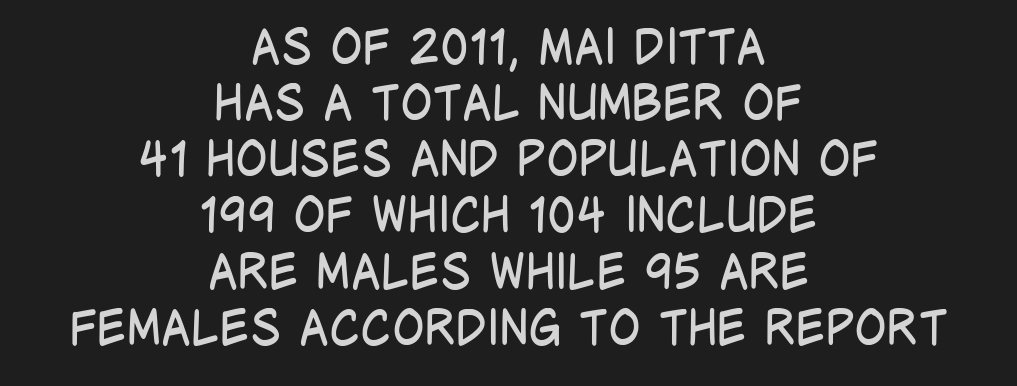
The image shows 48 px regular-weight, condensed sans-serif type, upright; set centered, line spacing 1.17x, normal letter spacing, not underlined; low stroke contrast and a large x-height.
